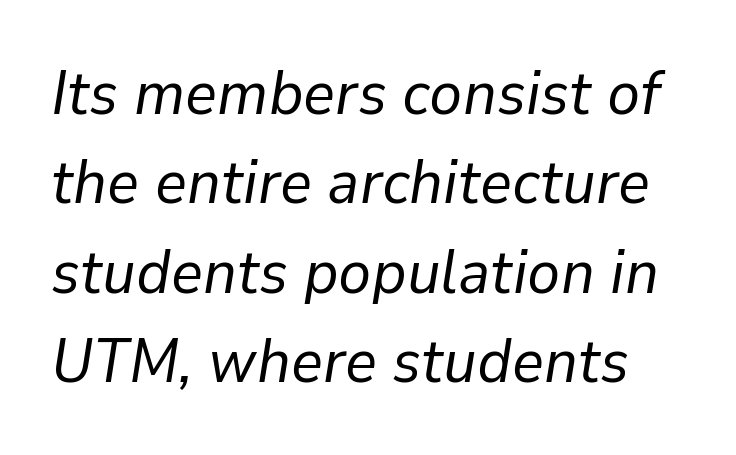
The image shows 62 px regular-weight type, italic (leaning right); set normal line spacing (1.44x), normal letter spacing, not underlined; low stroke contrast and a medium x-height.
